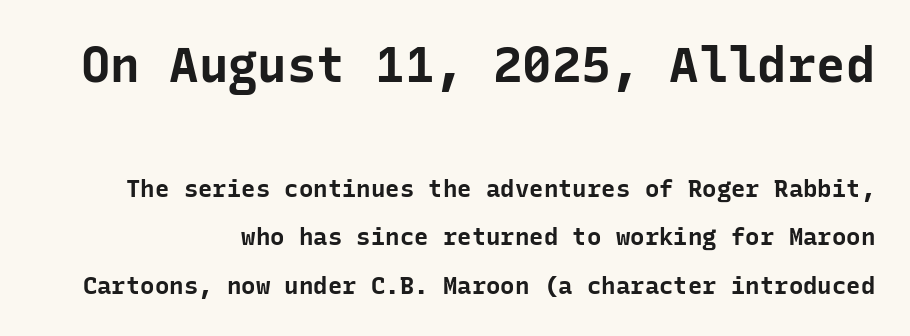
Q: Is the text bold? A: Yes.
Q: Is the text italic (slanted)? A: No, it is upright.
Q: Is the typeface a serif or a sans-serif typeface? A: Sans-serif.
Q: Is the text underlined? A: No.
Q: Is the spacing between letters normal or unusually wide? A: Normal.
Q: Is the spacing between lines tight, normal or loose? A: Loose.
Q: Which block of text is set in a larger size, the first (top) or the second (bottom)? A: The first (top) one.
Q: Width (condensed, normal, or wide)? A: Normal.
Q: Stroke contrast? A: Low.
Q: x-height? A: Medium.
Q: Monospaced? A: Yes.
